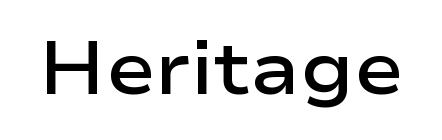
{"serif": "no", "italic": "no", "bold": "semi", "weight": "semibold", "width": "wide", "stroke_contrast": "low", "x_height": "medium", "monospaced": "no", "underline": "no", "letter_spacing": "normal", "letter_spacing_em": 0.0, "glyph_px": 74}
